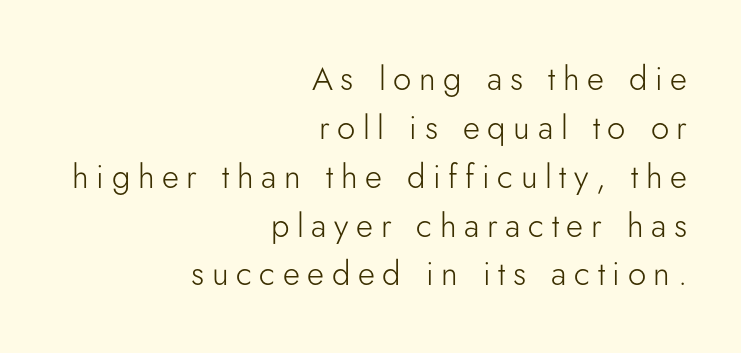
Q: Is the text bold? A: No.
Q: Is the text italic (slanted)? A: No, it is upright.
Q: Is the typeface a serif or a sans-serif typeface? A: Sans-serif.
Q: Is the text underlined? A: No.
Q: How is the paragraph aligned? A: Right-aligned.
Q: Is the spacing between letters normal or unusually wide? A: Unusually wide.
Q: Is the spacing between lines tight, normal or loose? A: Normal.
Q: Width (condensed, normal, or wide)? A: Normal.
Q: Stroke contrast? A: Low.
Q: x-height? A: Small.
Q: Monospaced? A: No.
